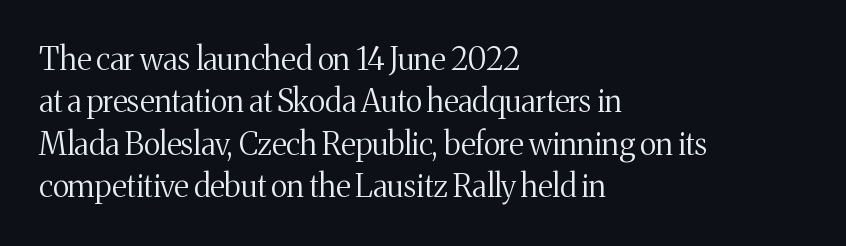
The image shows 31 px regular-weight serif type, upright; set left-aligned, normal line spacing (1.37x), normal letter spacing, not underlined; medium stroke contrast and a medium x-height.
